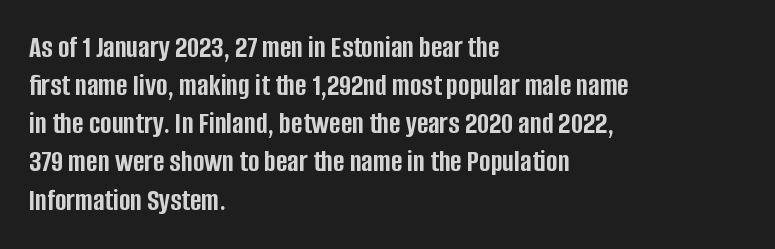
The image shows 31 px semibold, condensed sans-serif type, upright; set left-aligned, line spacing 1.23x, normal letter spacing, not underlined; low stroke contrast and a large x-height.
